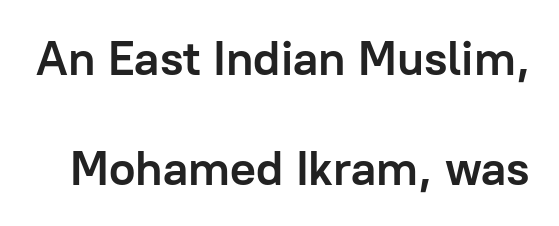
{"serif": "no", "italic": "no", "bold": "yes", "weight": "semibold", "width": "normal", "stroke_contrast": "low", "x_height": "medium", "monospaced": "no", "underline": "no", "line_spacing": "loose", "line_spacing_ratio": 2.29, "letter_spacing": "normal", "letter_spacing_em": 0.0, "glyph_px": 48}
